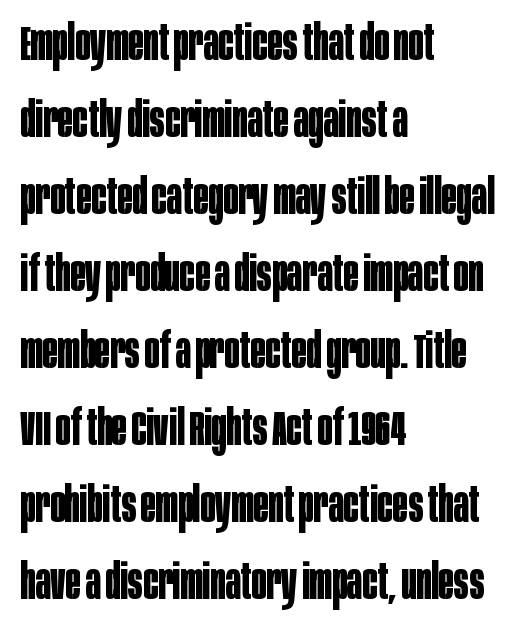
Whoever set this chose a conventional vertical rhythm. The passage shown has conventional tracking throughout. This sample uses an upright cut, with every glyph sitting square on the baseline. The letters advance in unequal steps, a hallmark of proportional type. Quick note: underline off.
